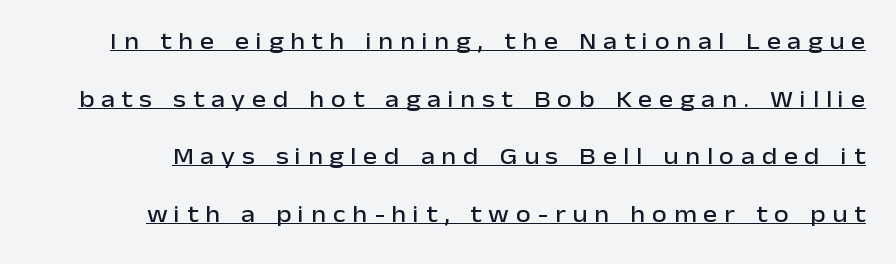
The image shows 24 px text type, upright; set loose line spacing (2.4x), unusually wide letter spacing (+0.28 em), underlined.
